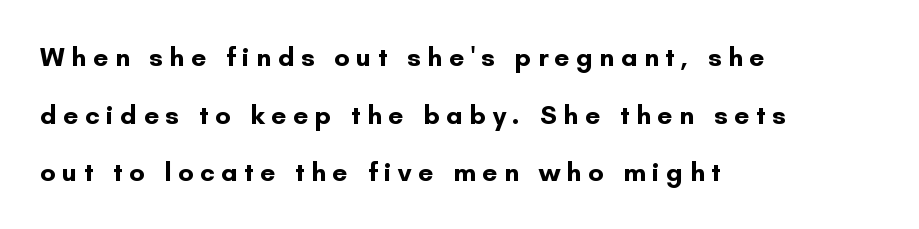
The typography opts for an upright posture over an oblique one. Each new line begins a long way beneath the previous one. The rag falls on the right side of this text block. Has an underline been added? It has not. Tracking value appears strongly positive — letters spread wide.
